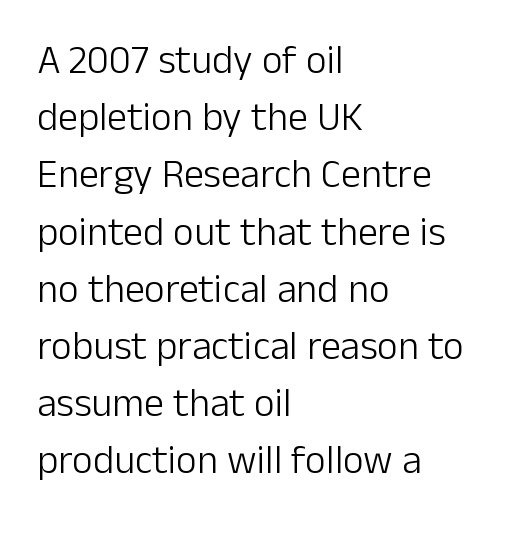
Q: Is the text bold? A: No.
Q: Is the text italic (slanted)? A: No, it is upright.
Q: Is the typeface a serif or a sans-serif typeface? A: Sans-serif.
Q: Is the text underlined? A: No.
Q: How is the paragraph aligned? A: Left-aligned.
Q: Is the spacing between letters normal or unusually wide? A: Normal.
Q: Is the spacing between lines tight, normal or loose? A: Normal.
Q: Width (condensed, normal, or wide)? A: Normal.
Q: Stroke contrast? A: Low.
Q: x-height? A: Medium.
Q: Monospaced? A: No.
